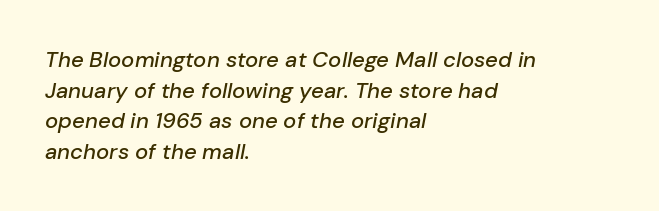
In terms of letterspacing, this is plain default setting. The lettering tilts uniformly, giving the passage an italic look. The space between consecutive lines is moderate. The specimen omits any rule beneath the text block's lines.
